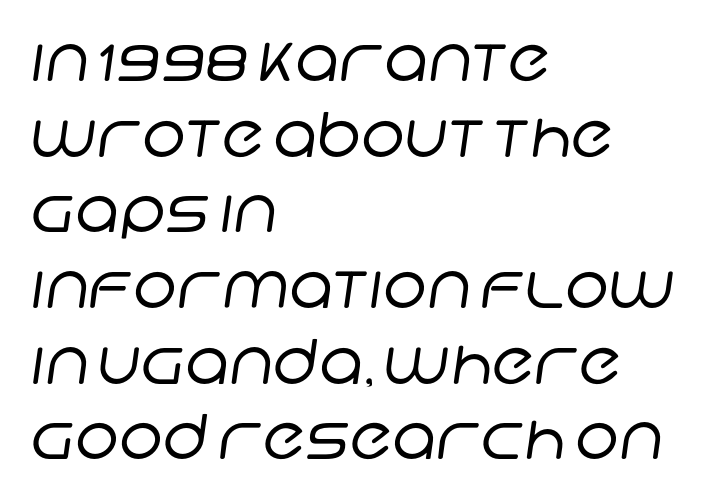
The image shows 62 px regular-weight sans-serif type; set left-aligned, line spacing 1.22x, normal letter spacing, not underlined; low stroke contrast and a large x-height.
